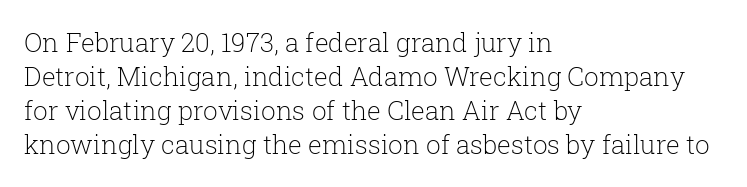
Descenders are the only things crossing below the line. All the whitespace from short lines collects on the right. Characters remain perfectly vertical along every line. The letters sit at their default tracking, neither squeezed nor spread.
